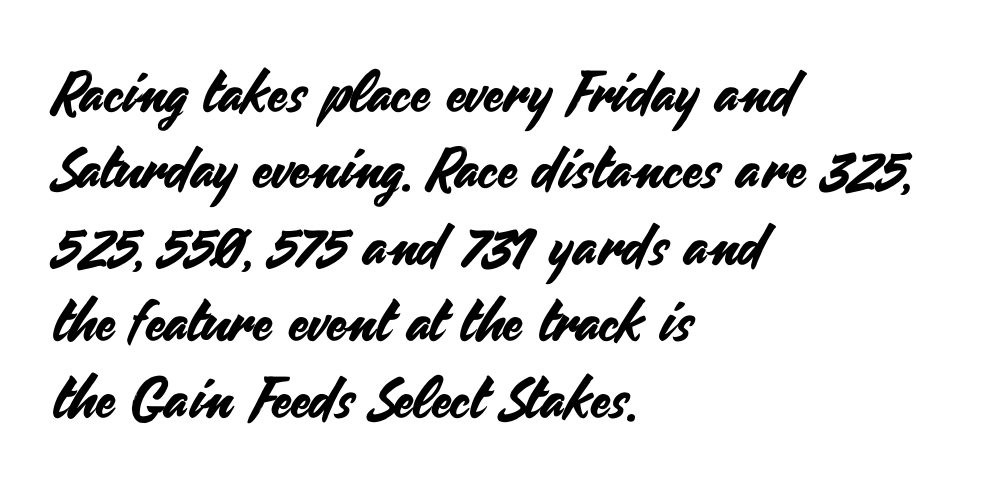
The image shows 57 px sans-serif type; set left-aligned, normal line spacing (1.34x), normal letter spacing, not underlined; medium stroke contrast and a small x-height.
